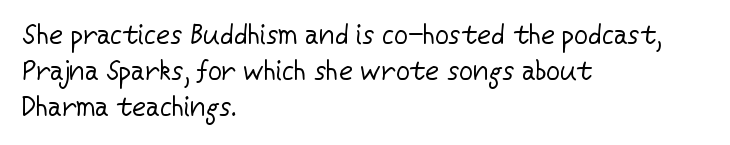
The image shows 27 px text type, upright; set left-aligned, normal line spacing (1.34x), normal letter spacing, not underlined.
